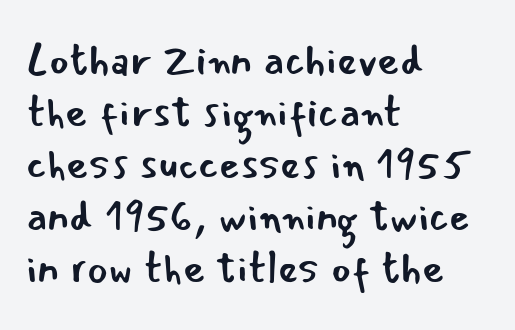
{"serif": "no", "italic": "no", "bold": "no", "weight": "regular", "width": "normal", "stroke_contrast": "low", "x_height": "small", "monospaced": "no", "underline": "no", "align": "left", "line_spacing_ratio": 1.21, "letter_spacing": "normal", "letter_spacing_em": 0.0, "glyph_px": 43}
